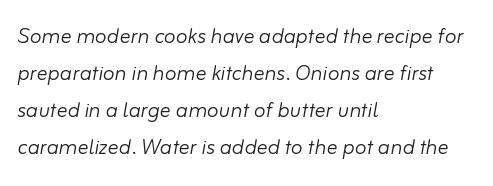
{"italic": "yes", "lean": "right", "slant_degrees": 10, "bold": "no", "underline": "no", "align": "left", "line_spacing": "normal", "line_spacing_ratio": 1.37, "letter_spacing": "normal", "letter_spacing_em": 0.0, "glyph_px": 27}
